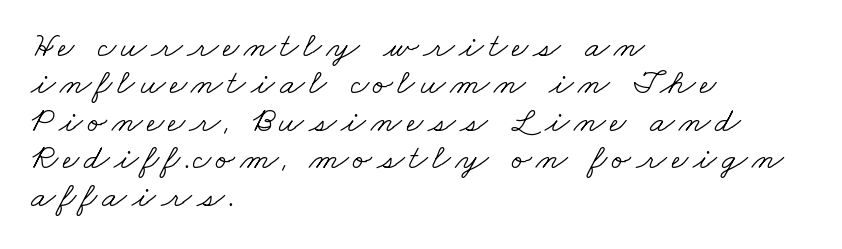
These lines huddle together more closely than default settings would place them. Each stroke keeps to a modest, everyday thickness or less. The font family rendered here belongs to the serif group. The passage is arranged the way most books set body copy — flush left. Each letter keeps its own natural width here, so spacing adapts to shape. Plain, unruled lines of type.
